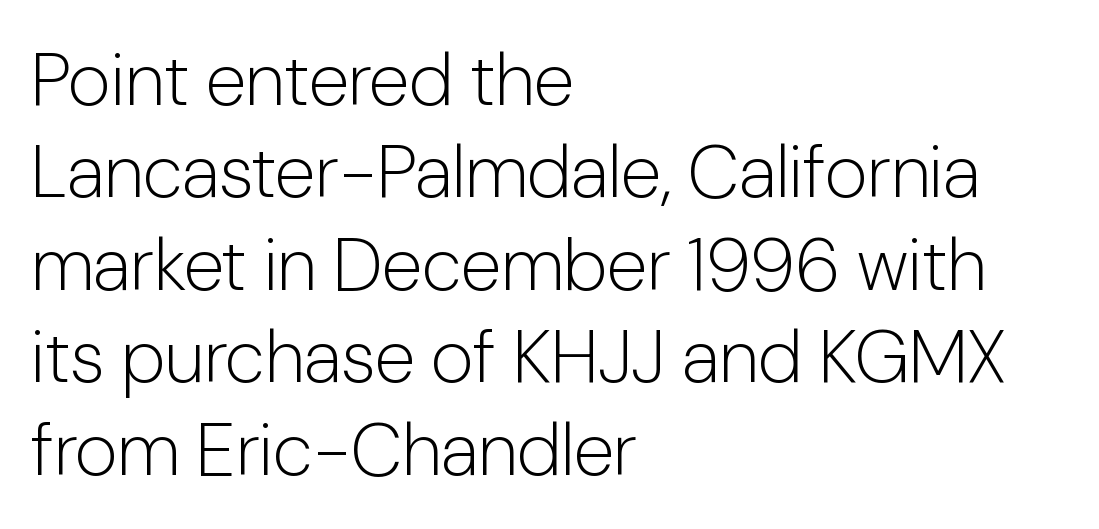
The image shows 74 px light sans-serif type, upright; set left-aligned, normal line spacing (1.25x), normal letter spacing, not underlined; low stroke contrast and a medium x-height.
